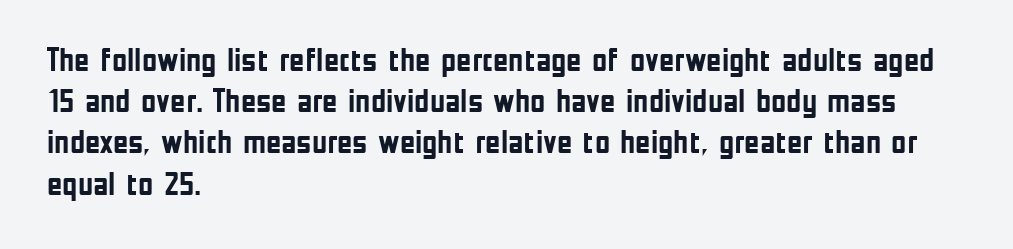
The image shows 33 px semibold, condensed sans-serif type, upright; set left-aligned, normal line spacing (1.25x), normal letter spacing, not underlined; low stroke contrast and a medium x-height.
